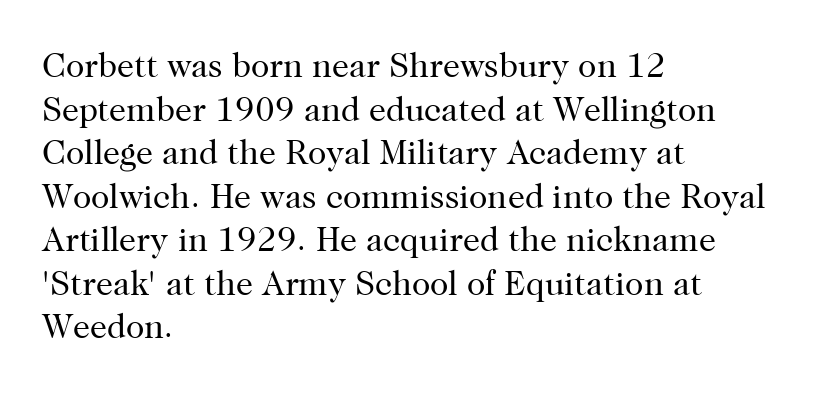
{"serif": "yes", "italic": "no", "bold": "no", "weight": "regular", "width": "normal", "stroke_contrast": "high", "x_height": "medium", "monospaced": "no", "underline": "no", "align": "left", "line_spacing": "normal", "line_spacing_ratio": 1.28, "letter_spacing": "normal", "letter_spacing_em": 0.0, "glyph_px": 34}
